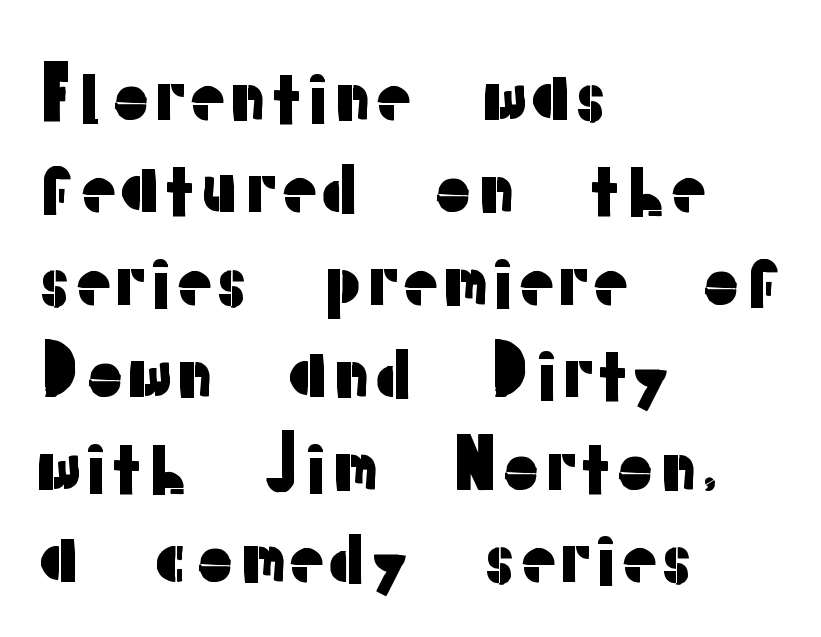
{"serif": "no", "italic": "no", "width": "normal", "stroke_contrast": "low", "x_height": "medium", "monospaced": "no", "underline": "no", "align": "left", "line_spacing": "normal", "line_spacing_ratio": 1.32, "letter_spacing": "normal", "letter_spacing_em": 0.0, "glyph_px": 70}
